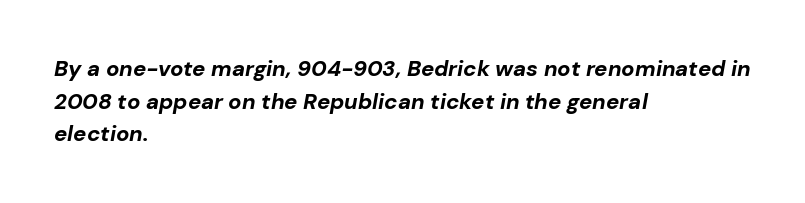
Q: Is the text bold? A: Yes.
Q: Is the text italic (slanted)? A: Yes, it leans right by about 10 degrees.
Q: Is the text underlined? A: No.
Q: How is the paragraph aligned? A: Left-aligned.
Q: Is the spacing between letters normal or unusually wide? A: Normal.
Q: Is the spacing between lines tight, normal or loose? A: Normal.
